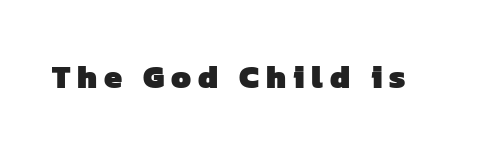
Q: Is the text bold? A: Yes.
Q: Is the typeface a serif or a sans-serif typeface? A: Sans-serif.
Q: Is the text underlined? A: No.
Q: Is the spacing between letters normal or unusually wide? A: Unusually wide.
Q: Width (condensed, normal, or wide)? A: Normal.
Q: Stroke contrast? A: Low.
Q: x-height? A: Medium.
Q: Monospaced? A: No.
